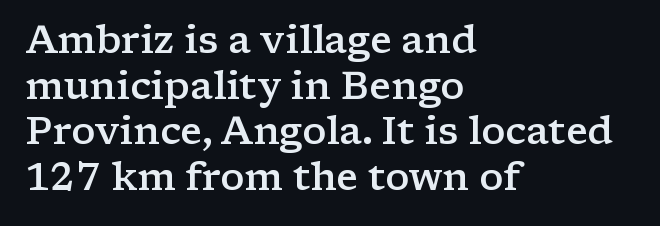
{"serif": "yes", "italic": "no", "bold": "semi", "weight": "semibold", "width": "wide", "stroke_contrast": "low", "x_height": "medium", "monospaced": "no", "underline": "no", "align": "left", "line_spacing_ratio": 1.2, "letter_spacing": "normal", "letter_spacing_em": 0.0, "glyph_px": 38}
